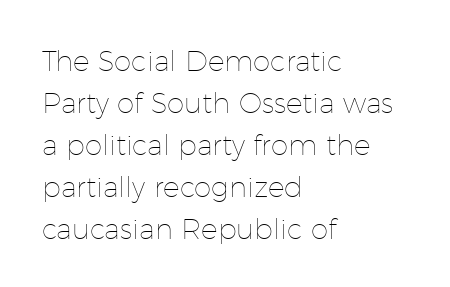
You could not count columns in this text — the font is proportionally spaced. The rendering uses a moderate line-height, typical for paragraphs. Each line starts at the same left margin while the right side varies. Italic: no, the glyphs are upright roman. Only glyphs here, with clear space below each row. Compared with typical body copy, the letter spacing here is the same.
